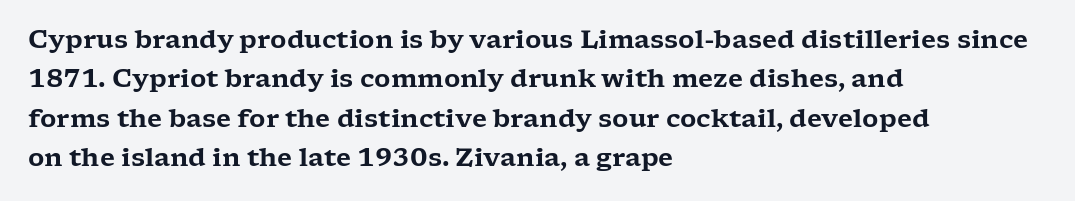
Q: Is the text italic (slanted)? A: No, it is upright.
Q: Is the text underlined? A: No.
Q: How is the paragraph aligned? A: Left-aligned.
Q: Is the spacing between letters normal or unusually wide? A: Normal.
Q: Is the spacing between lines tight, normal or loose? A: Normal.
